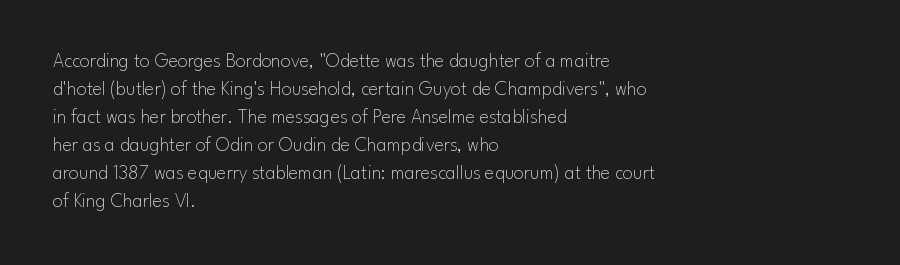
{"italic": "no", "bold": "no", "underline": "no", "align": "left", "line_spacing": "normal", "line_spacing_ratio": 1.4, "letter_spacing": "normal", "letter_spacing_em": 0.0, "glyph_px": 20}
